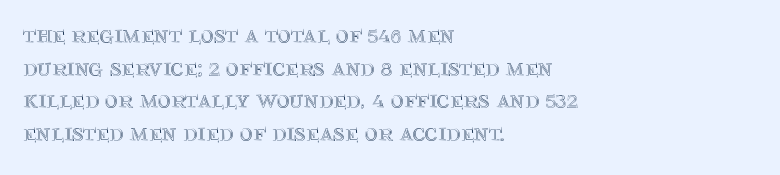
Q: Is the text italic (slanted)? A: No, it is upright.
Q: Is the text underlined? A: No.
Q: How is the paragraph aligned? A: Left-aligned.
Q: Is the spacing between letters normal or unusually wide? A: Normal.
Q: Is the spacing between lines tight, normal or loose? A: Normal.
